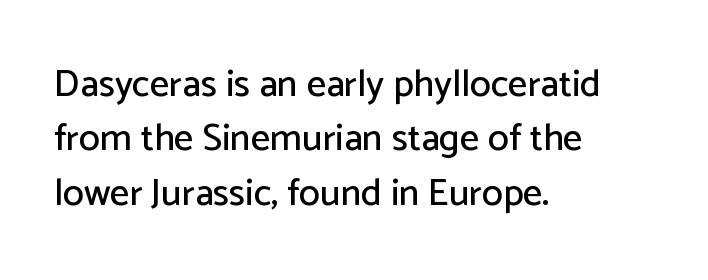
Q: Is the text italic (slanted)? A: No, it is upright.
Q: Is the typeface a serif or a sans-serif typeface? A: Sans-serif.
Q: Is the text underlined? A: No.
Q: How is the paragraph aligned? A: Left-aligned.
Q: Is the spacing between letters normal or unusually wide? A: Normal.
Q: Is the spacing between lines tight, normal or loose? A: Normal.
Q: Width (condensed, normal, or wide)? A: Normal.
Q: Stroke contrast? A: Low.
Q: x-height? A: Medium.
Q: Monospaced? A: No.
